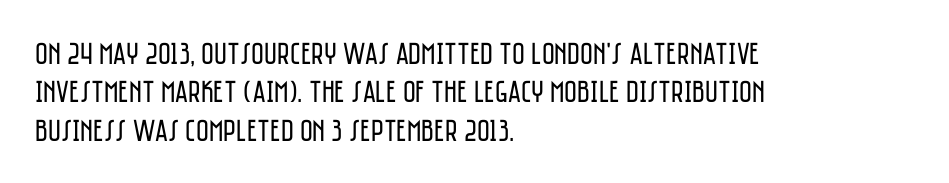
{"serif": "no", "italic": "no", "bold": "no", "weight": "regular", "width": "condensed", "stroke_contrast": "low", "x_height": "large", "monospaced": "no", "underline": "no", "align": "left", "line_spacing_ratio": 1.24, "letter_spacing": "normal", "letter_spacing_em": 0.0, "glyph_px": 31}
